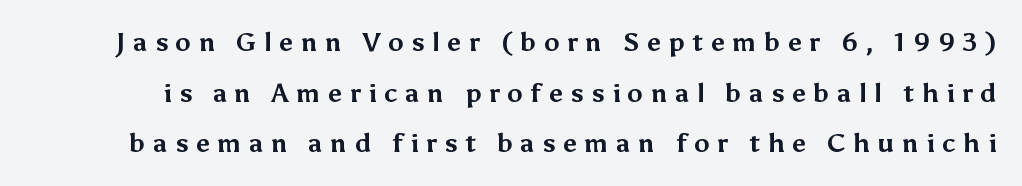
{"italic": "no", "bold": "yes", "underline": "no", "line_spacing": "loose", "line_spacing_ratio": 1.95, "letter_spacing": "wide", "letter_spacing_em": 0.29, "glyph_px": 26}
